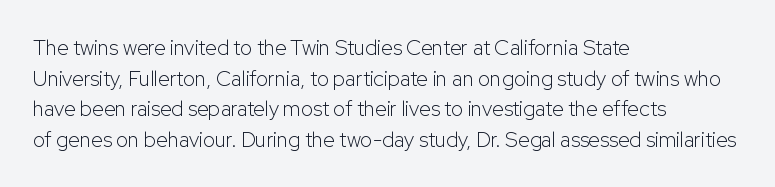
The strip under each line holds only bare page. The lines in this sample share a left origin and differ only in where they stop. The block of text has a typical density, with ordinary space between rows. A typesetter would call this zero additional tracking. Each stroke keeps to a modest, everyday thickness or less. Style check: upright.
